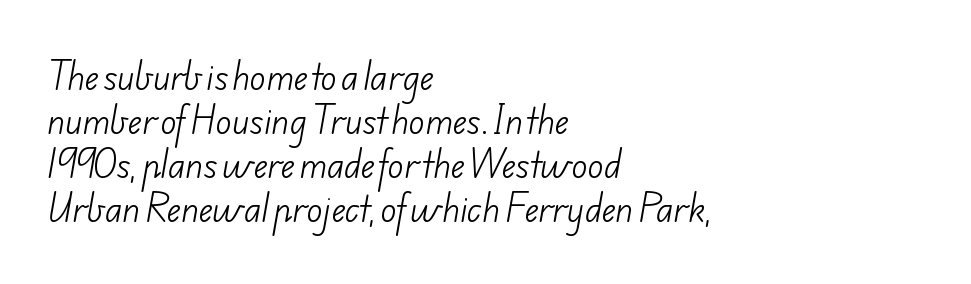
{"serif": "no", "bold": "no", "weight": "light", "width": "normal", "stroke_contrast": "low", "x_height": "small", "monospaced": "no", "underline": "no", "align": "left", "line_spacing": "normal", "line_spacing_ratio": 1.33, "letter_spacing": "normal", "letter_spacing_em": 0.0, "glyph_px": 33}
